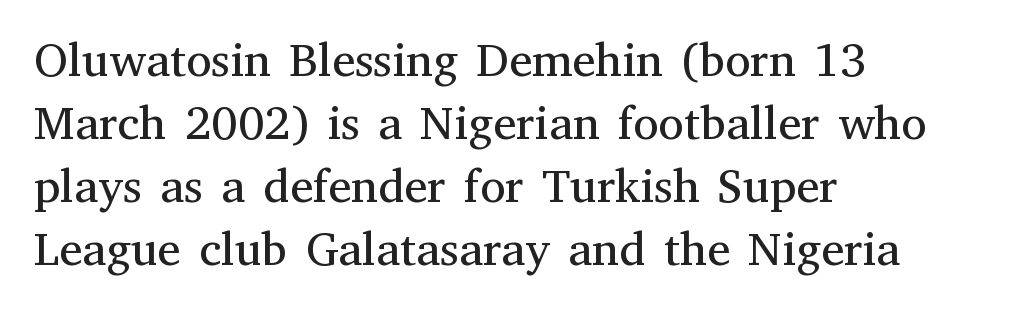
Q: Is the text bold? A: No.
Q: Is the text italic (slanted)? A: No, it is upright.
Q: Is the typeface a serif or a sans-serif typeface? A: Serif.
Q: Is the text underlined? A: No.
Q: How is the paragraph aligned? A: Left-aligned.
Q: Is the spacing between letters normal or unusually wide? A: Normal.
Q: Is the spacing between lines tight, normal or loose? A: Normal.
Q: Width (condensed, normal, or wide)? A: Normal.
Q: Stroke contrast? A: Medium.
Q: x-height? A: Medium.
Q: Monospaced? A: No.
